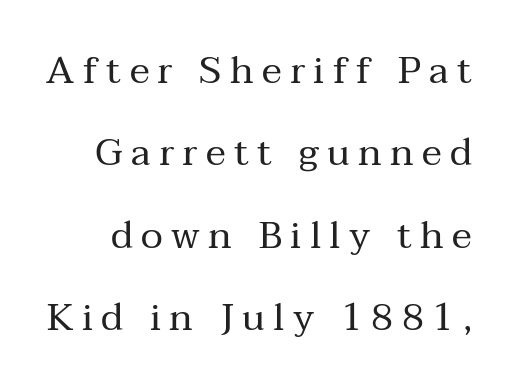
The image shows 38 px regular-weight serif type, upright; set loose line spacing (2.17x), unusually wide letter spacing (+0.22 em), not underlined; medium stroke contrast and a medium x-height.
